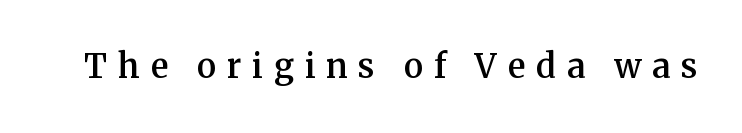
The image shows 33 px semibold serif type, upright; set unusually wide letter spacing (+0.33 em), not underlined; medium stroke contrast and a medium x-height.
